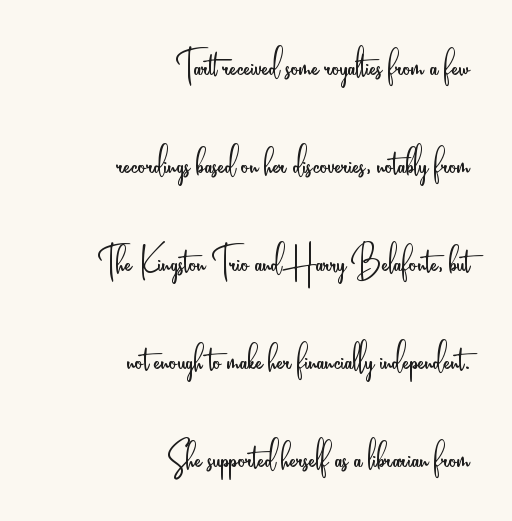
Think of a printed novel: that variable character pitch is what you see here. The text was rendered using a sans face with plain stroke endings. A typesetter would call this zero additional tracking. The setting favours the right margin, as signatures and pull-quotes sometimes do. Leading is clearly above the norm, producing a sparse column.
